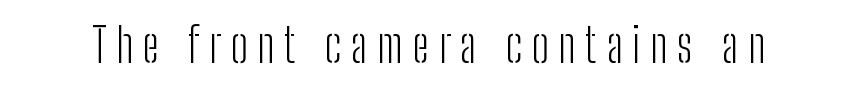
Q: Is the text bold? A: No.
Q: Is the text italic (slanted)? A: No, it is upright.
Q: Is the typeface a serif or a sans-serif typeface? A: Sans-serif.
Q: Is the text underlined? A: No.
Q: Is the spacing between letters normal or unusually wide? A: Unusually wide.
Q: Width (condensed, normal, or wide)? A: Condensed.
Q: Stroke contrast? A: Low.
Q: x-height? A: Medium.
Q: Monospaced? A: No.
